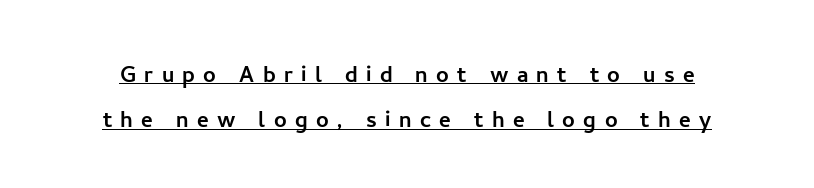
If you drew a line through each stem, it would be perfectly vertical. Are there feet on the stems? There aren't — it's a sans. If you measured baseline to baseline, you'd find a middling distance. Has an underline been added? It has.
